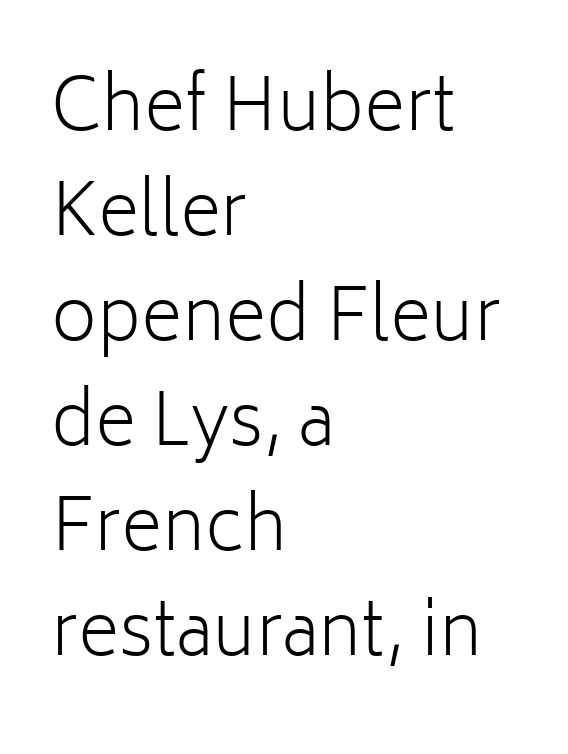
Q: Is the text bold? A: No.
Q: Is the text italic (slanted)? A: No, it is upright.
Q: Is the typeface a serif or a sans-serif typeface? A: Sans-serif.
Q: Is the text underlined? A: No.
Q: How is the paragraph aligned? A: Left-aligned.
Q: Is the spacing between letters normal or unusually wide? A: Normal.
Q: Is the spacing between lines tight, normal or loose? A: Normal.
Q: Width (condensed, normal, or wide)? A: Normal.
Q: Stroke contrast? A: Low.
Q: x-height? A: Medium.
Q: Monospaced? A: No.
